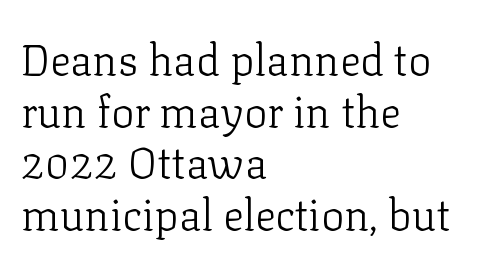
The image shows 43 px light serif type, upright; set left-aligned, line spacing 1.2x, normal letter spacing, not underlined; low stroke contrast and a medium x-height.
